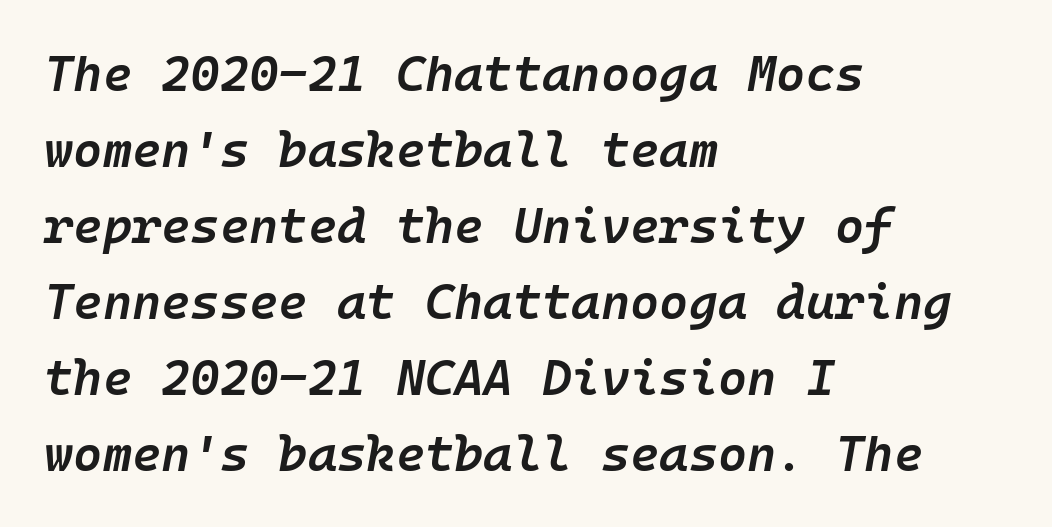
Q: Is the text bold? A: Semi-bold.
Q: Is the text italic (slanted)? A: Yes, it leans right by about 10 degrees.
Q: Is the text underlined? A: No.
Q: How is the paragraph aligned? A: Left-aligned.
Q: Is the spacing between letters normal or unusually wide? A: Normal.
Q: Is the spacing between lines tight, normal or loose? A: Normal.
Q: Width (condensed, normal, or wide)? A: Normal.
Q: Stroke contrast? A: Low.
Q: x-height? A: Medium.
